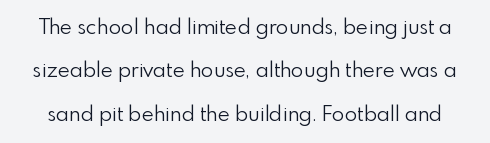
{"italic": "no", "bold": "no", "underline": "no", "line_spacing": "loose", "line_spacing_ratio": 2.07, "letter_spacing": "normal", "letter_spacing_em": 0.0, "glyph_px": 21}
